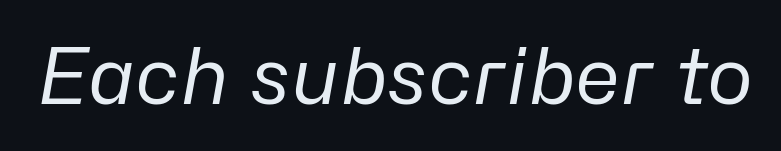
Varying glyph widths throughout — classic text-font behaviour. The glyphs are unaccompanied by any horizontal stroke below them. It's the slanting kind of type. The weight tops out at a normal text grade. Nothing unusual about the tracking: characters are spaced as the font intends.
